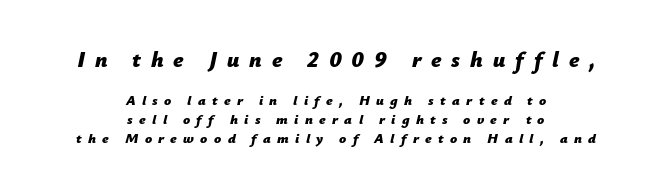
Q: Is the text bold? A: Yes.
Q: Is the text italic (slanted)? A: Yes, it leans right by about 12 degrees.
Q: Is the text underlined? A: No.
Q: How is the paragraph aligned? A: Centered.
Q: Is the spacing between letters normal or unusually wide? A: Unusually wide.
Q: Is the spacing between lines tight, normal or loose? A: Normal.
Q: Which block of text is set in a larger size, the first (top) or the second (bottom)? A: The first (top) one.
